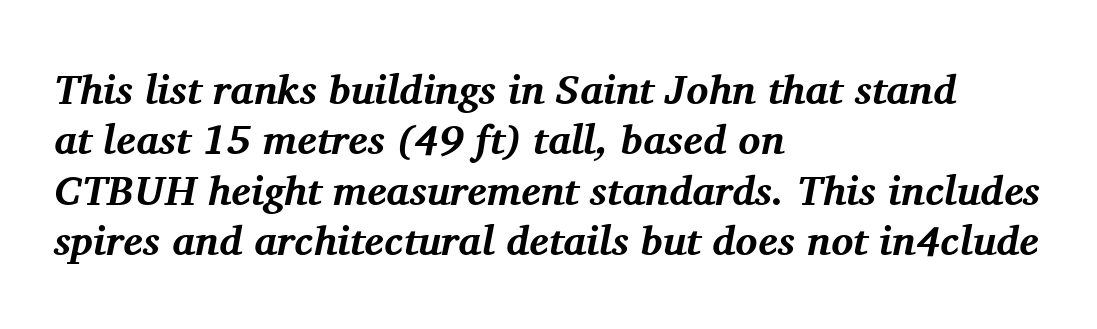
Look at the stroke-to-counter ratio: heavy, a bold. The type family on display is of the serif kind. Underlining? Definitely not there. The passage shown leans; its letterforms are oblique. Think of a printed novel: that variable character pitch is what you see here. The line texture is even and compact thanks to regular tracking.
